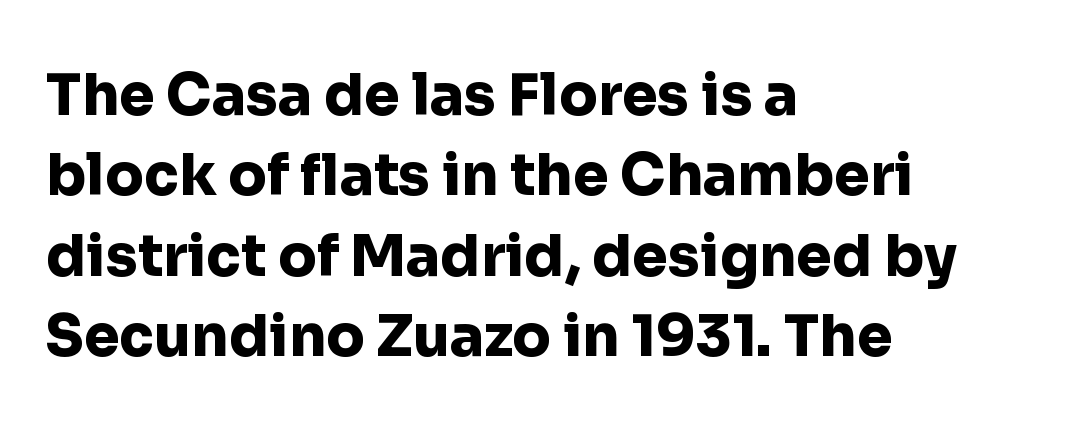
The letters advance in unequal steps, a hallmark of proportional type. Underlining? Definitely not there. The compositor pushed each line to the left boundary. Compared with an ordinary text face, these strokes are far heavier — a full bold. Designer's note — italics off, roman on.
